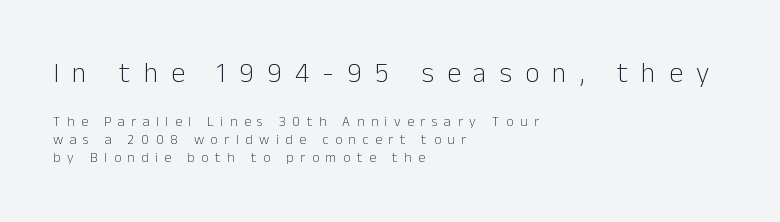
Q: Is the text bold? A: No.
Q: Is the text italic (slanted)? A: No, it is upright.
Q: Is the typeface a serif or a sans-serif typeface? A: Sans-serif.
Q: Is the text underlined? A: No.
Q: How is the paragraph aligned? A: Left-aligned.
Q: Is the spacing between letters normal or unusually wide? A: Unusually wide.
Q: Is the spacing between lines tight, normal or loose? A: Normal.
Q: Which block of text is set in a larger size, the first (top) or the second (bottom)? A: The first (top) one.
Q: Width (condensed, normal, or wide)? A: Normal.
Q: Stroke contrast? A: Low.
Q: x-height? A: Medium.
Q: Monospaced? A: No.
